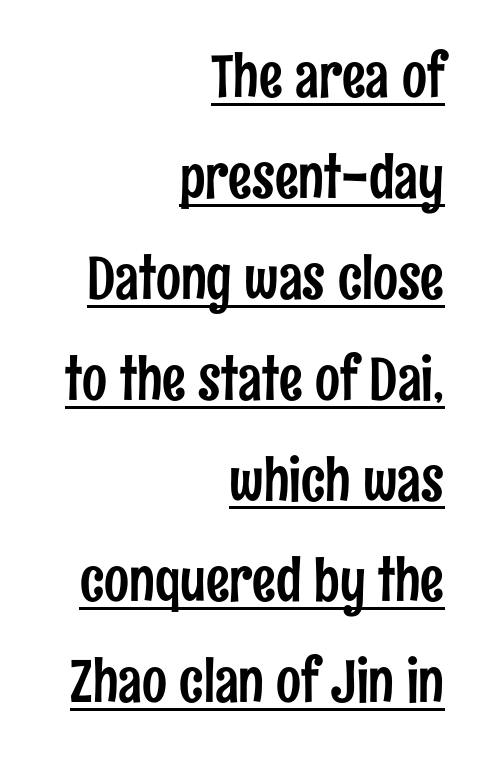
The image shows 59 px condensed sans-serif type, upright; set right-aligned, line spacing 1.71x, normal letter spacing, underlined; low stroke contrast and a medium x-height.
